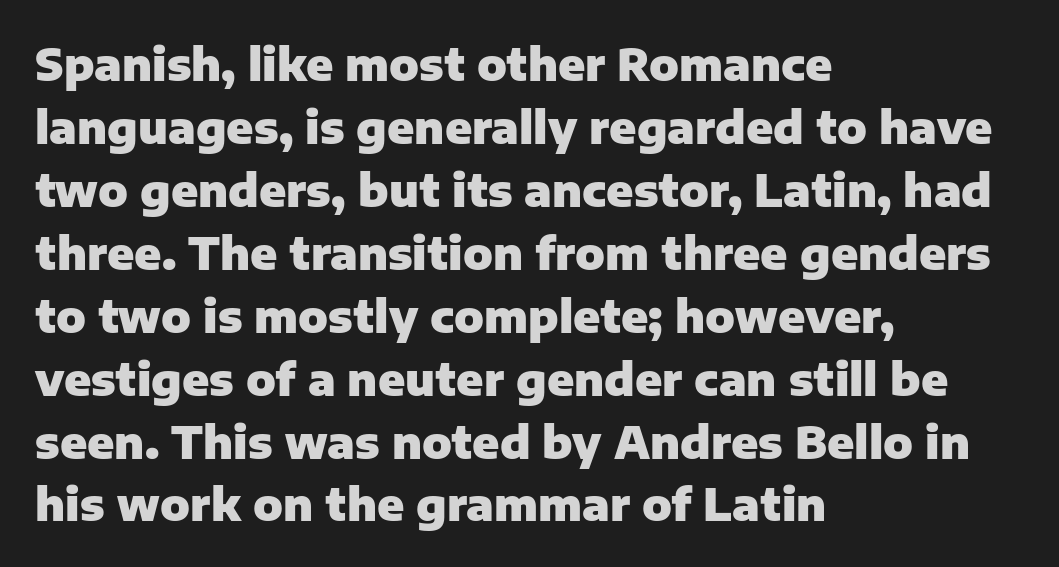
What weight is shown? A full bold with thick strokes. Words appear dense and cohesive because spacing is normal. In terms of letterform style, serifs are entirely absent. The rendering uses a moderate line-height, typical for paragraphs. The rendering anchors every line to the left-hand side. The space beneath each line is pristine and unruled.
